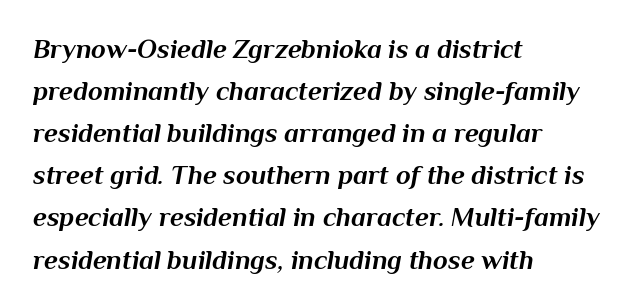
{"italic": "yes", "lean": "right", "slant_degrees": 10, "bold": "yes", "underline": "no", "align": "left", "line_spacing": "normal", "line_spacing_ratio": 1.56, "letter_spacing": "normal", "letter_spacing_em": 0.0, "glyph_px": 27}
